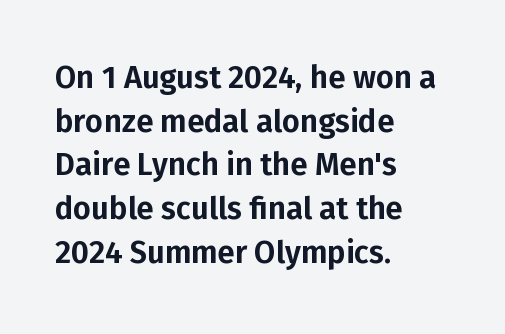
The image shows 31 px sans-serif type, upright; set left-aligned, normal line spacing (1.41x), normal letter spacing, not underlined; low stroke contrast and a medium x-height.
